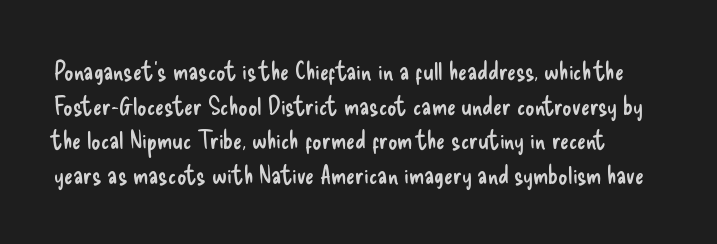
{"italic": "no", "bold": "no", "underline": "no", "line_spacing": "normal", "line_spacing_ratio": 1.33, "letter_spacing": "normal", "letter_spacing_em": 0.0, "glyph_px": 26}
